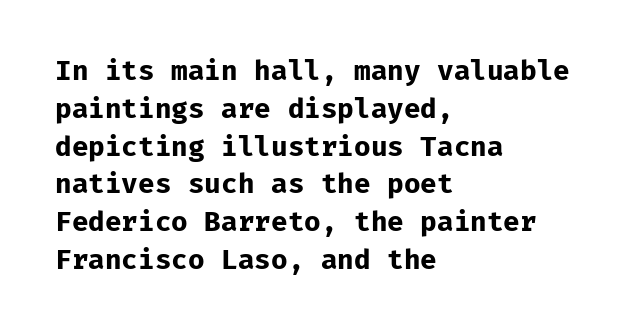
Q: Is the text bold? A: Yes.
Q: Is the text italic (slanted)? A: No, it is upright.
Q: Is the text underlined? A: No.
Q: How is the paragraph aligned? A: Left-aligned.
Q: Is the spacing between letters normal or unusually wide? A: Normal.
Q: Is the spacing between lines tight, normal or loose? A: Normal.
